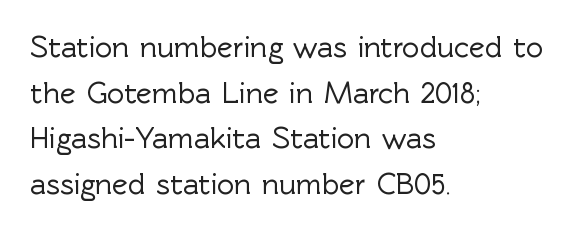
The image shows 30 px sans-serif type, upright; set left-aligned, normal line spacing (1.52x), normal letter spacing, not underlined; a medium x-height.
